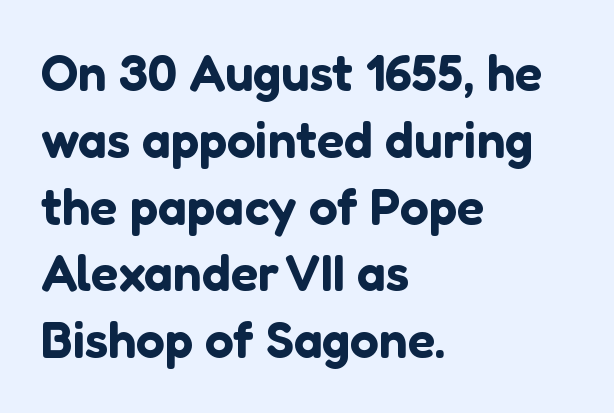
The image shows 51 px sans-serif type, upright; set left-aligned, normal line spacing (1.31x), normal letter spacing, not underlined; low stroke contrast and a medium x-height.
